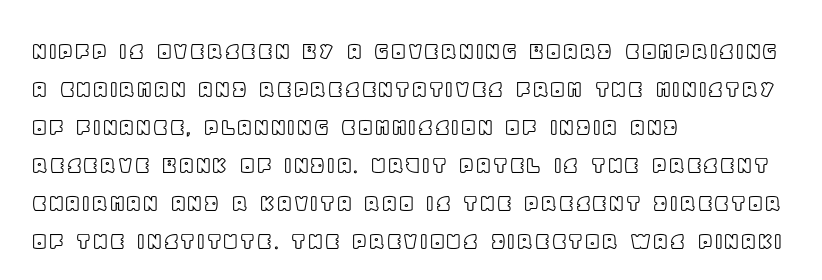
Every stem runs plumb, perpendicular to the baseline. No extra tracking has been applied to these lines. Students, observe: this is what conventionally led text looks like. The rendering anchors every line to the left-hand side. Just letters on the line, the space beneath them empty.
